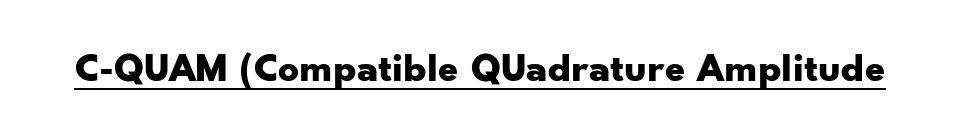
{"serif": "no", "italic": "no", "bold": "yes", "weight": "bold", "width": "wide", "stroke_contrast": "low", "x_height": "small", "monospaced": "no", "underline": "yes", "letter_spacing": "normal", "letter_spacing_em": 0.0, "glyph_px": 41}
